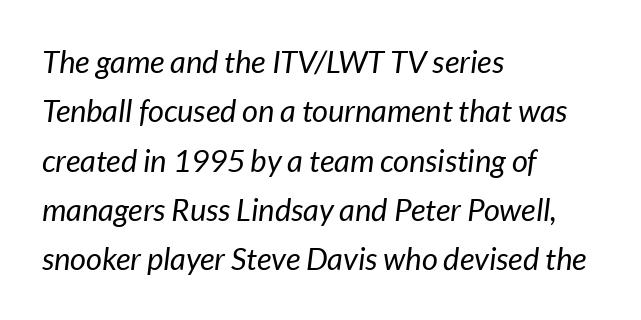
Q: Is the text bold? A: No.
Q: Is the text italic (slanted)? A: Yes, it leans right by about 7 degrees.
Q: Is the text underlined? A: No.
Q: How is the paragraph aligned? A: Left-aligned.
Q: Is the spacing between letters normal or unusually wide? A: Normal.
Q: Is the spacing between lines tight, normal or loose? A: Normal.
Q: Width (condensed, normal, or wide)? A: Normal.
Q: Stroke contrast? A: Low.
Q: x-height? A: Medium.
Q: Monospaced? A: No.
